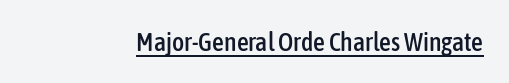
Q: Is the text italic (slanted)? A: No, it is upright.
Q: Is the text underlined? A: Yes.
Q: Is the spacing between letters normal or unusually wide? A: Normal.
